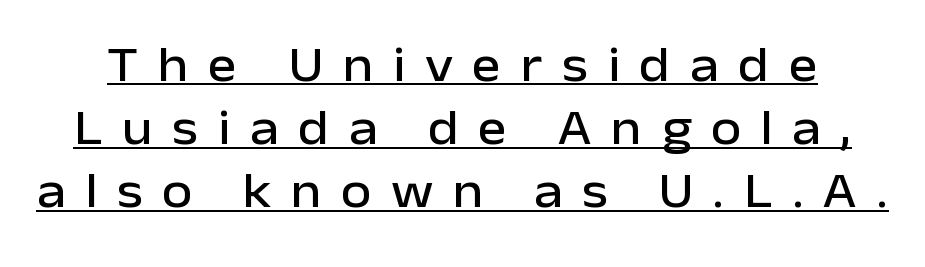
The image shows 49 px sans-serif type, upright; set normal line spacing (1.29x), unusually wide letter spacing (+0.4 em), underlined; low stroke contrast and a medium x-height.
